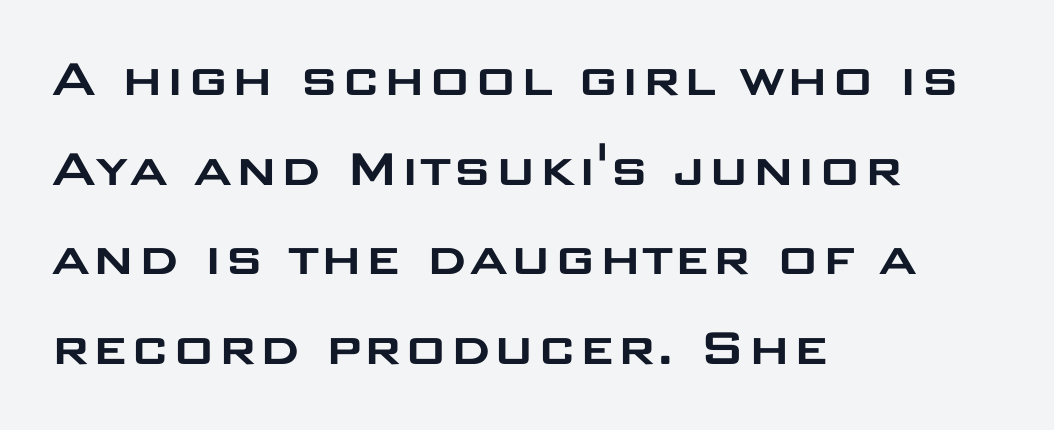
To sum up the face: it is a sans, with no serifs. The strip under each line holds only bare page. Quick note: interline space is typical. You can tell it's not italic because the verticals are truly vertical. The horizontal fit of the characters is conventional and even. A typesetter would call this proportional, since set widths differ per character.
